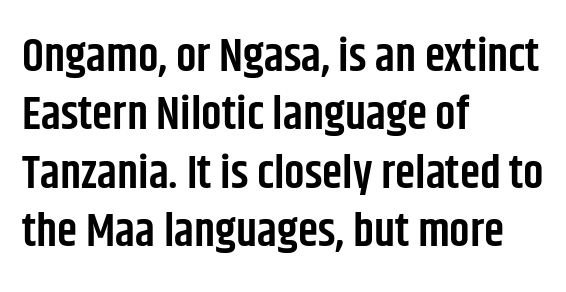
Q: Is the text bold? A: Semi-bold.
Q: Is the text italic (slanted)? A: No, it is upright.
Q: Is the typeface a serif or a sans-serif typeface? A: Sans-serif.
Q: Is the text underlined? A: No.
Q: How is the paragraph aligned? A: Left-aligned.
Q: Is the spacing between letters normal or unusually wide? A: Normal.
Q: Is the spacing between lines tight, normal or loose? A: Normal.
Q: Width (condensed, normal, or wide)? A: Condensed.
Q: Stroke contrast? A: Low.
Q: x-height? A: Large.
Q: Monospaced? A: No.
